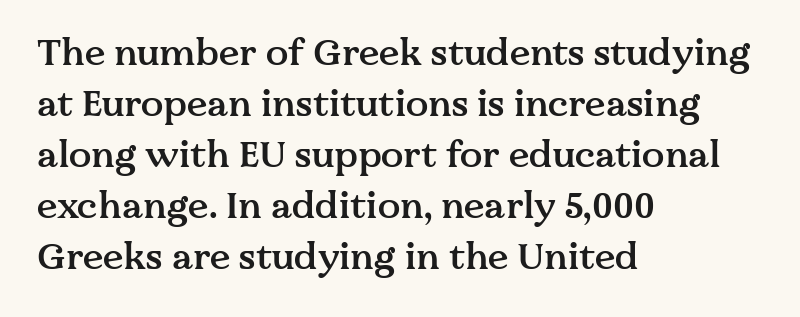
Each word holds together tightly as a unit, with standard inter-letter gaps. How would I describe the line gaps? Plain and ordinary. The text block is weighted toward the left margin, trailing off unevenly rightward. This sample uses an upright cut, with every glyph sitting square on the baseline. Typesetter's note: demi weight, one step under bold. These lines are rendered in a variable-pitch font.
